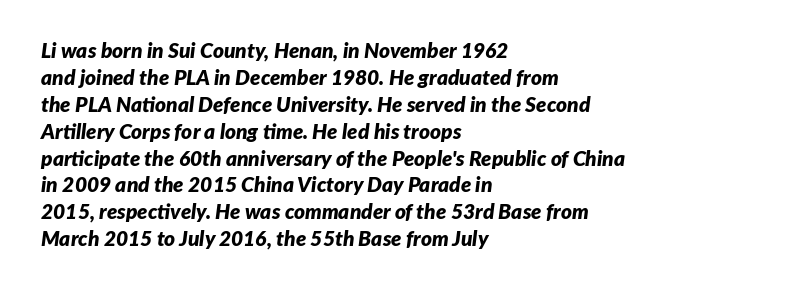
Interline gaps are of average width in this sample. Style check: oblique. The words here are not underlined. In CSS terms this would be text-align: left. Look at the tracking — it's just the regular setting, nothing added. As a designer I'd log this as weight 700, bold.
